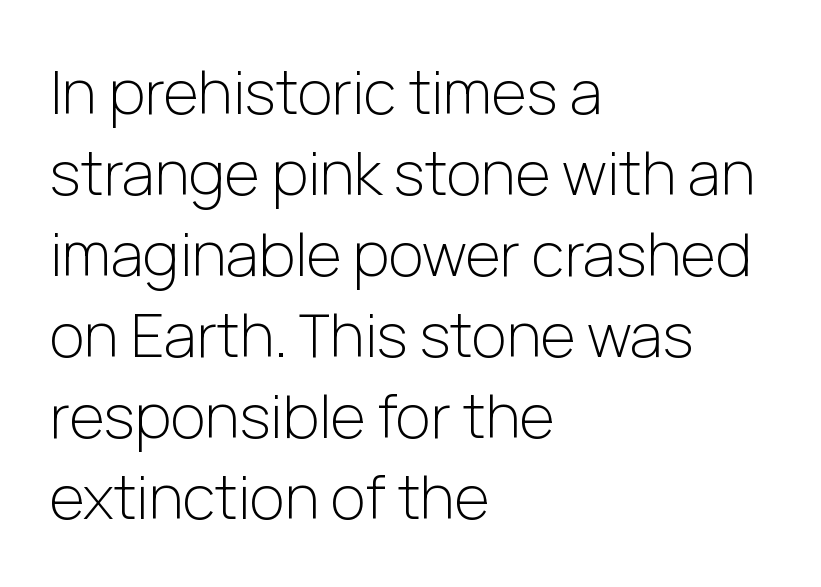
Heft: none added — not bold. The rendering shows plain stroke endings on the letterforms — a sans-serif design. Glyph-to-glyph distance matches everyday printed text. Here the designer chose a conventional face with non-uniform glyph widths. Typeset ragged right — the left edge is the straight one. This rendering features lettering with no underline.
